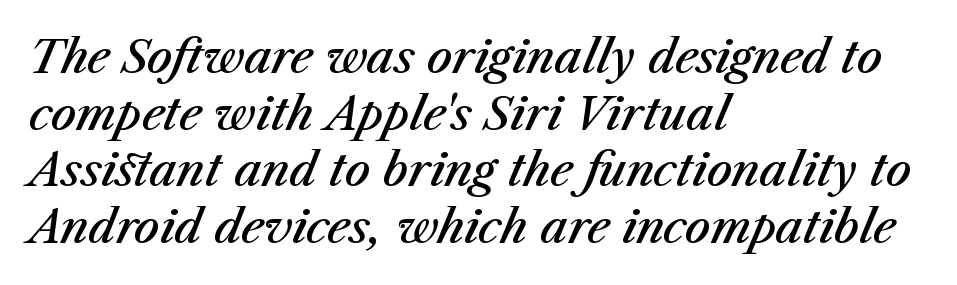
{"italic": "yes", "lean": "right", "slant_degrees": 23, "bold": "semi", "weight": "semibold", "width": "normal", "stroke_contrast": "medium", "x_height": "medium", "monospaced": "no", "underline": "no", "align": "left", "line_spacing": "normal", "line_spacing_ratio": 1.26, "letter_spacing": "normal", "letter_spacing_em": 0.0, "glyph_px": 45}
